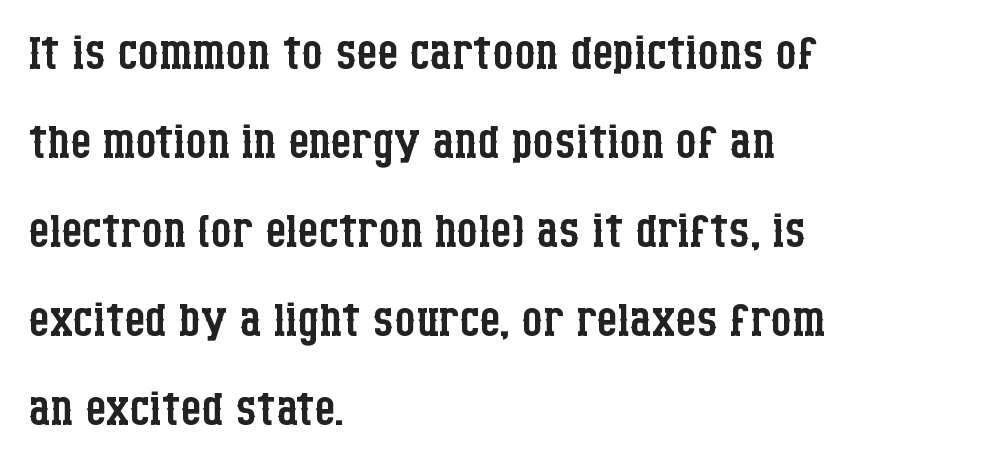
Q: Is the text bold? A: No.
Q: Is the text italic (slanted)? A: No, it is upright.
Q: Is the typeface a serif or a sans-serif typeface? A: Serif.
Q: Is the text underlined? A: No.
Q: How is the paragraph aligned? A: Left-aligned.
Q: Is the spacing between letters normal or unusually wide? A: Normal.
Q: Is the spacing between lines tight, normal or loose? A: Normal.
Q: Width (condensed, normal, or wide)? A: Condensed.
Q: Stroke contrast? A: Low.
Q: x-height? A: Large.
Q: Monospaced? A: No.
